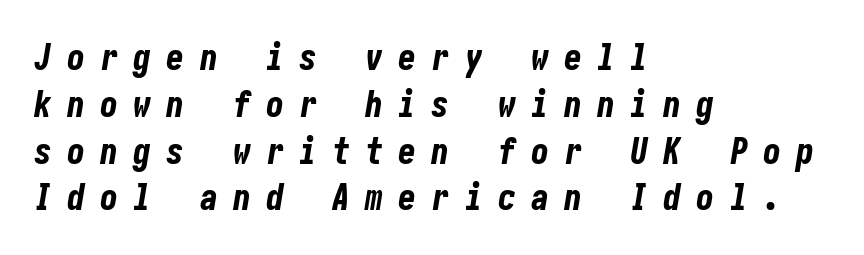
How are the letters spaced? Widely, with obvious added tracking. Vertically, the passage feels balanced, rows spaced as you'd expect. Casual observation: everything's shoved over to the left. The rendering applies a slant to the glyphs.
